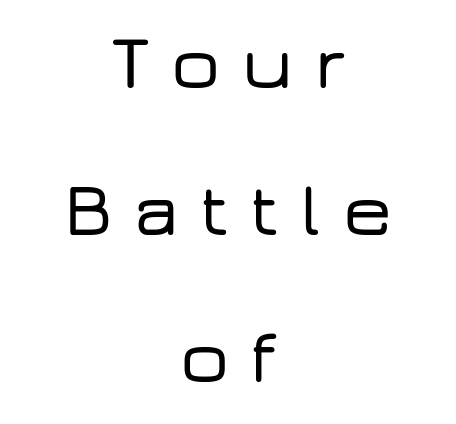
Q: Is the text italic (slanted)? A: No, it is upright.
Q: Is the typeface a serif or a sans-serif typeface? A: Sans-serif.
Q: Is the text underlined? A: No.
Q: How is the paragraph aligned? A: Centered.
Q: Is the spacing between letters normal or unusually wide? A: Unusually wide.
Q: Is the spacing between lines tight, normal or loose? A: Loose.
Q: Width (condensed, normal, or wide)? A: Wide.
Q: Stroke contrast? A: Low.
Q: x-height? A: Medium.
Q: Monospaced? A: No.
